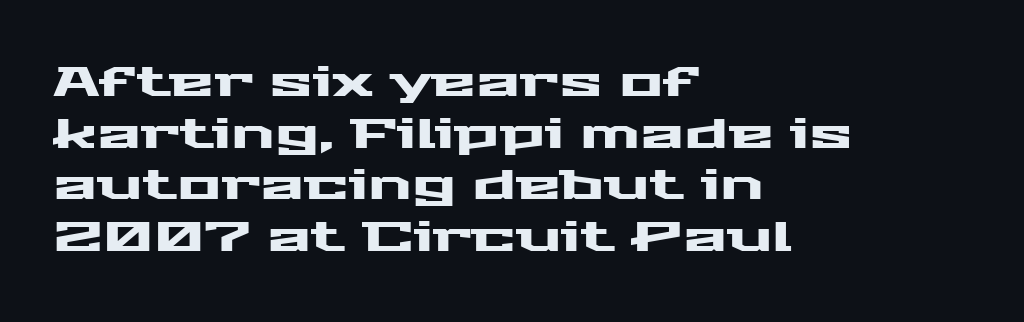
Check the space under the baseline: it is left empty. Short and long lines alike share a common starting point at left. Note: no serifs on the glyphs. When letters stand straight like this, we call the style roman or upright.
